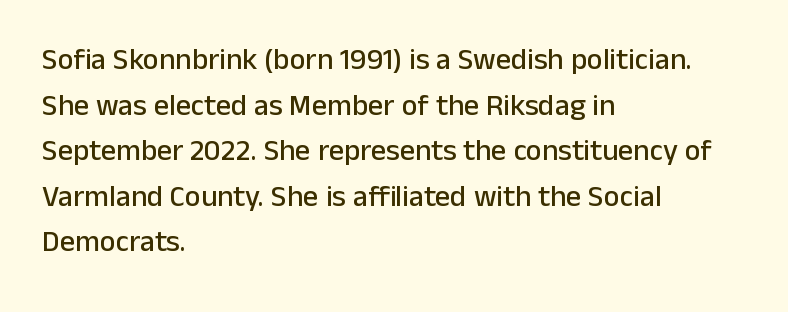
{"serif": "no", "italic": "no", "width": "normal", "stroke_contrast": "low", "x_height": "medium", "monospaced": "no", "underline": "no", "align": "left", "line_spacing": "normal", "line_spacing_ratio": 1.52, "letter_spacing": "normal", "letter_spacing_em": 0.0, "glyph_px": 30}
